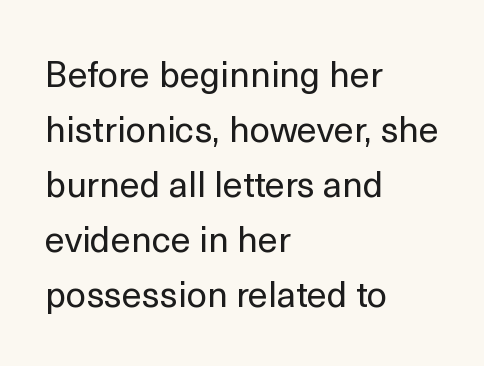
Q: Is the text bold? A: No.
Q: Is the text italic (slanted)? A: No, it is upright.
Q: Is the typeface a serif or a sans-serif typeface? A: Sans-serif.
Q: Is the text underlined? A: No.
Q: How is the paragraph aligned? A: Left-aligned.
Q: Is the spacing between letters normal or unusually wide? A: Normal.
Q: Is the spacing between lines tight, normal or loose? A: Normal.
Q: Width (condensed, normal, or wide)? A: Normal.
Q: x-height? A: Medium.
Q: Monospaced? A: No.
